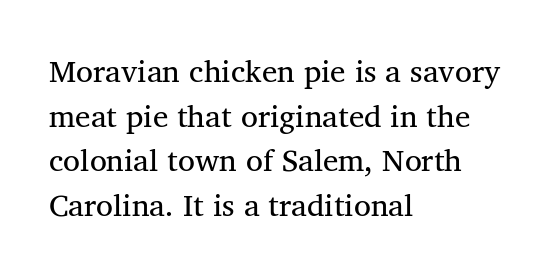
Descender tails drop into unmarked territory. This sample has the flowing, uneven cadence of proportional lettering. The lettering stays uniformly vertical, giving the passage a roman look. The setting favours the left margin, as ordinary paragraphs usually do. Little horizontal feet cap the strokes, marking this as serif type.
